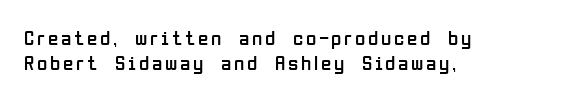
{"italic": "no", "bold": "no", "underline": "no", "align": "left", "line_spacing_ratio": 1.21, "glyph_px": 21}
